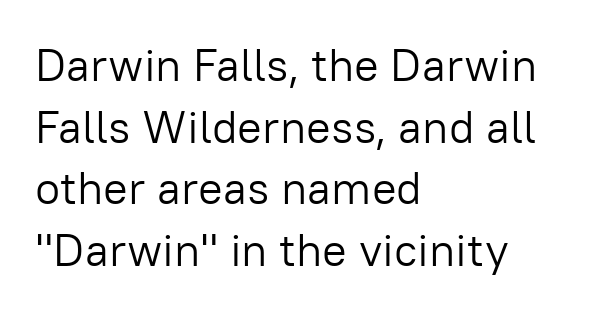
Q: Is the text bold? A: No.
Q: Is the text italic (slanted)? A: No, it is upright.
Q: Is the typeface a serif or a sans-serif typeface? A: Sans-serif.
Q: Is the text underlined? A: No.
Q: How is the paragraph aligned? A: Left-aligned.
Q: Is the spacing between letters normal or unusually wide? A: Normal.
Q: Is the spacing between lines tight, normal or loose? A: Normal.
Q: Width (condensed, normal, or wide)? A: Normal.
Q: Stroke contrast? A: Low.
Q: x-height? A: Medium.
Q: Monospaced? A: No.
